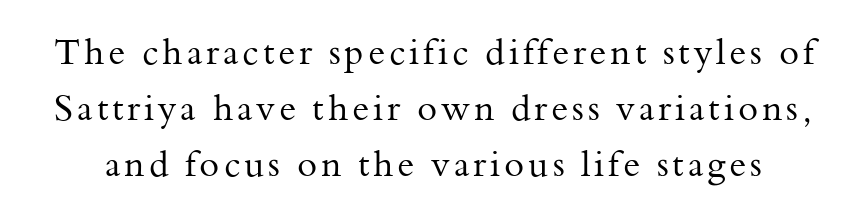
The image shows 36 px regular-weight serif type, upright; set normal line spacing (1.56x), not underlined; medium stroke contrast and a small x-height.
